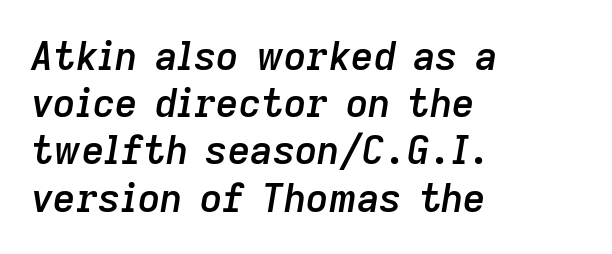
Q: Is the text bold? A: Semi-bold.
Q: Is the text italic (slanted)? A: Yes, it leans right by about 9 degrees.
Q: Is the text underlined? A: No.
Q: How is the paragraph aligned? A: Left-aligned.
Q: Is the spacing between letters normal or unusually wide? A: Normal.
Q: Width (condensed, normal, or wide)? A: Normal.
Q: Stroke contrast? A: Low.
Q: x-height? A: Medium.
Q: Monospaced? A: No.
